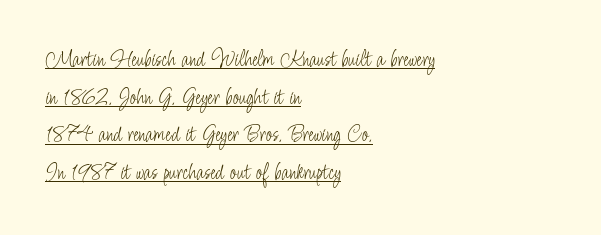
Q: Is the text bold? A: No.
Q: Is the text italic (slanted)? A: Yes.
Q: Is the text underlined? A: Yes.
Q: How is the paragraph aligned? A: Left-aligned.
Q: Is the spacing between letters normal or unusually wide? A: Normal.
Q: Is the spacing between lines tight, normal or loose? A: Normal.
